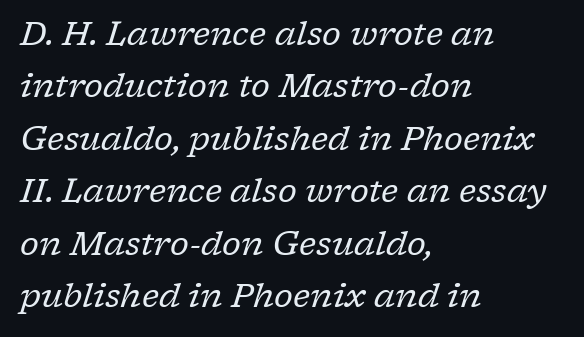
Q: Is the text bold? A: No.
Q: Is the text italic (slanted)? A: Yes, it leans right by about 17 degrees.
Q: Is the typeface a serif or a sans-serif typeface? A: Serif.
Q: Is the text underlined? A: No.
Q: How is the paragraph aligned? A: Left-aligned.
Q: Is the spacing between letters normal or unusually wide? A: Normal.
Q: Is the spacing between lines tight, normal or loose? A: Normal.
Q: Width (condensed, normal, or wide)? A: Normal.
Q: Stroke contrast? A: Low.
Q: x-height? A: Medium.
Q: Monospaced? A: No.
